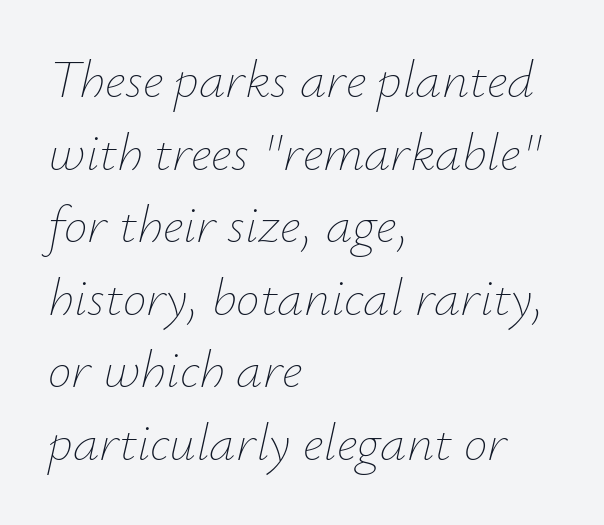
Unbolded letterforms with no extra heft. Tracking value appears to be zero — textbook default spacing. Notice how the passage keeps a crisp vertical edge on the left only. Rendered with sloped, italic letterforms.
